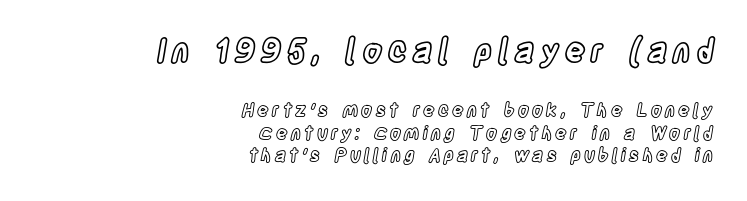
The space beneath each line is pristine and unruled. Reading down the block, your eye finds every line finishing at a fixed right position. These lines are rendered in a variable-pitch font. The designer gave the opening block more size than the closing block. The rows are spaced the way most documents space them.
